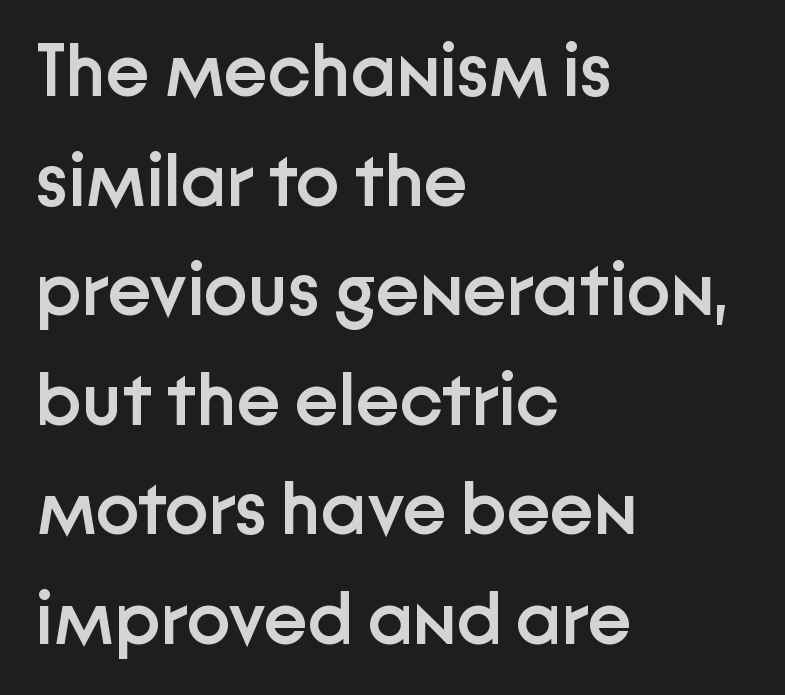
The image shows 74 px semibold sans-serif type, upright; set left-aligned, normal line spacing (1.48x), normal letter spacing, not underlined; low stroke contrast and a medium x-height.
